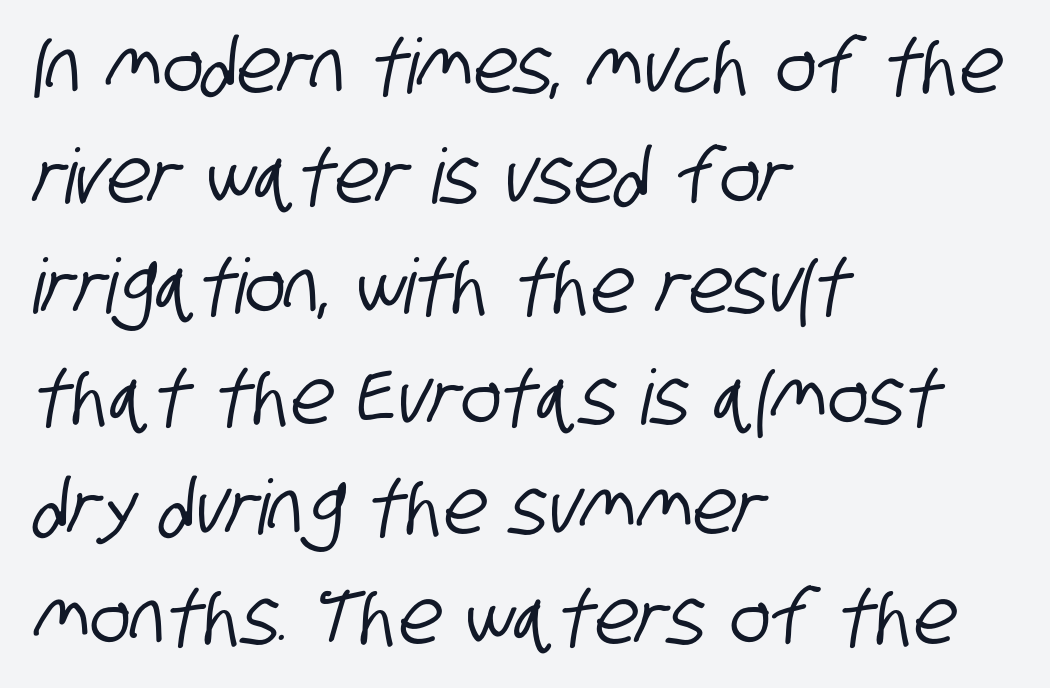
{"serif": "no", "width": "condensed", "stroke_contrast": "low", "x_height": "large", "monospaced": "no", "underline": "no", "align": "left", "line_spacing": "normal", "line_spacing_ratio": 1.45, "letter_spacing": "normal", "letter_spacing_em": 0.0, "glyph_px": 76}
